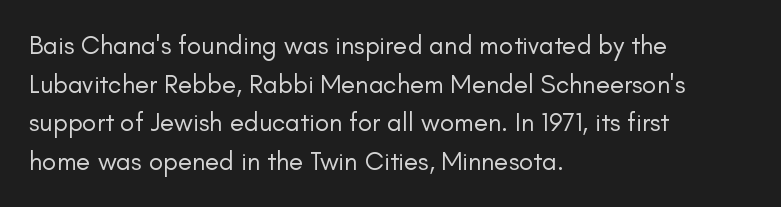
Posture: vertical. The weight tops out at a normal text grade. Words appear dense and cohesive because spacing is normal. If you drew a ruler down the left edge, every line would touch it. Line spacing here is normal. Underline: absent.
